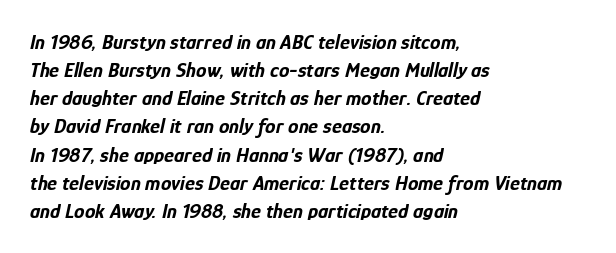
The paragraph has a hard left edge and a soft right edge. This rendering leaves character spacing at its baseline value. Bare-footed words on every line. A typesetter would call this leading conventional body-copy spacing. As a designer I'd log this as weight 700, bold.
